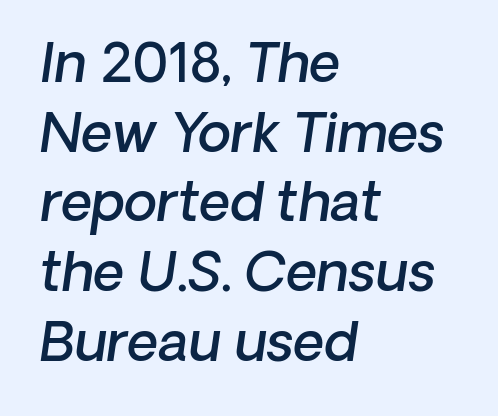
The image shows 54 px semibold sans-serif type; set left-aligned, normal line spacing (1.29x), normal letter spacing, not underlined; low stroke contrast and a medium x-height.
